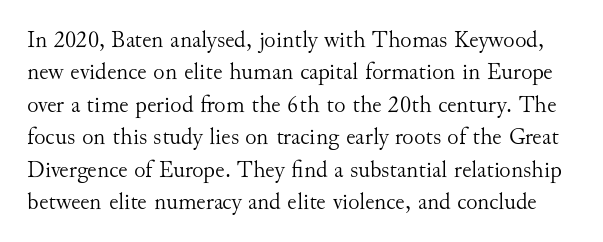
{"italic": "no", "bold": "no", "underline": "no", "line_spacing": "normal", "line_spacing_ratio": 1.35, "letter_spacing": "normal", "letter_spacing_em": 0.0, "glyph_px": 24}
